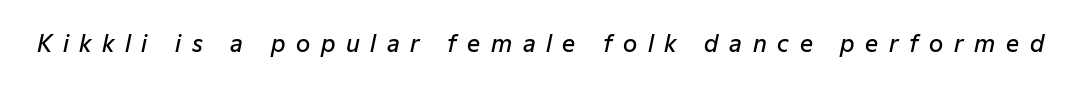
{"italic": "yes", "lean": "right", "slant_degrees": 12, "bold": "semi", "underline": "no", "letter_spacing": "wide", "letter_spacing_em": 0.46, "glyph_px": 23}
